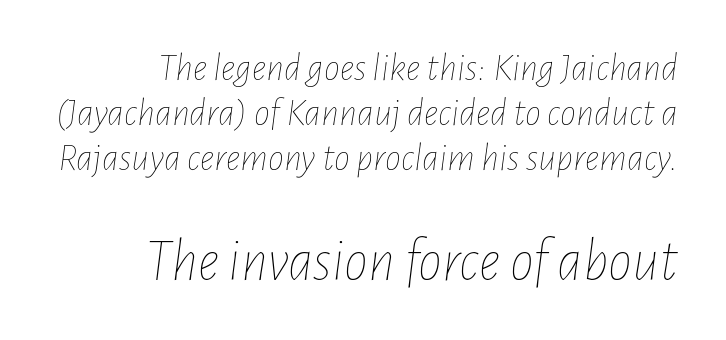
Q: Is the text bold? A: No.
Q: Is the text italic (slanted)? A: Yes, it leans right by about 7 degrees.
Q: Is the text underlined? A: No.
Q: How is the paragraph aligned? A: Right-aligned.
Q: Is the spacing between letters normal or unusually wide? A: Normal.
Q: Is the spacing between lines tight, normal or loose? A: Tight.
Q: Which block of text is set in a larger size, the first (top) or the second (bottom)? A: The second (bottom) one.
Q: Width (condensed, normal, or wide)? A: Condensed.
Q: Stroke contrast? A: Low.
Q: x-height? A: Medium.
Q: Monospaced? A: No.
